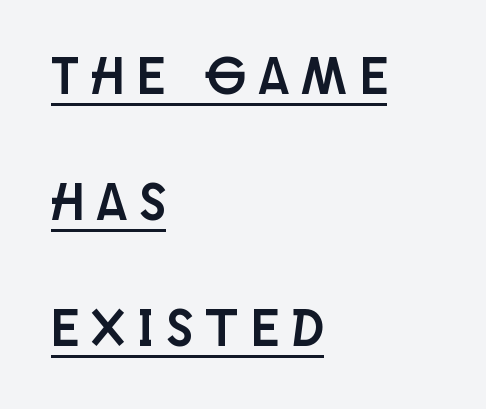
The image shows 53 px condensed sans-serif type, upright; set left-aligned, loose line spacing (2.38x), unusually wide letter spacing (+0.26 em), underlined; low stroke contrast and a large x-height.
